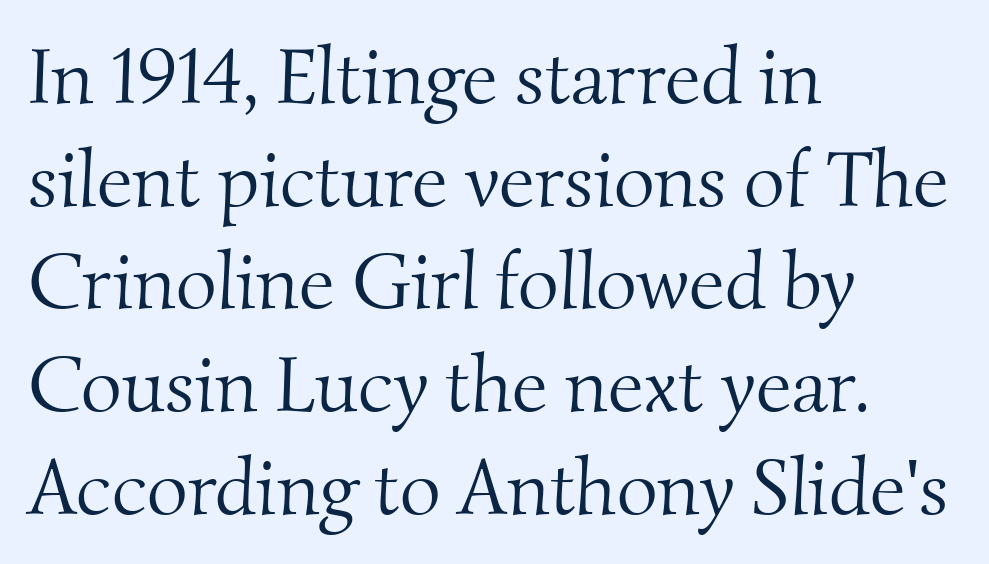
Spacing verdict: proportional, widths tailored to each character. No extra tracking has been applied to these lines. Whoever set this chose a conventional vertical rhythm. Each letter's strokes conclude with small projecting serifs. Stems and bowls with no extra thickness — not bold.
